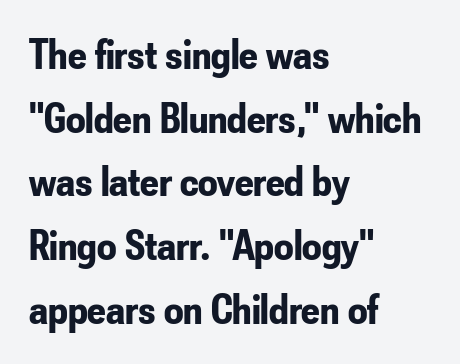
The image shows 43 px bold, condensed sans-serif type, upright; set left-aligned, normal line spacing (1.48x), normal letter spacing, not underlined; low stroke contrast and a small x-height.
